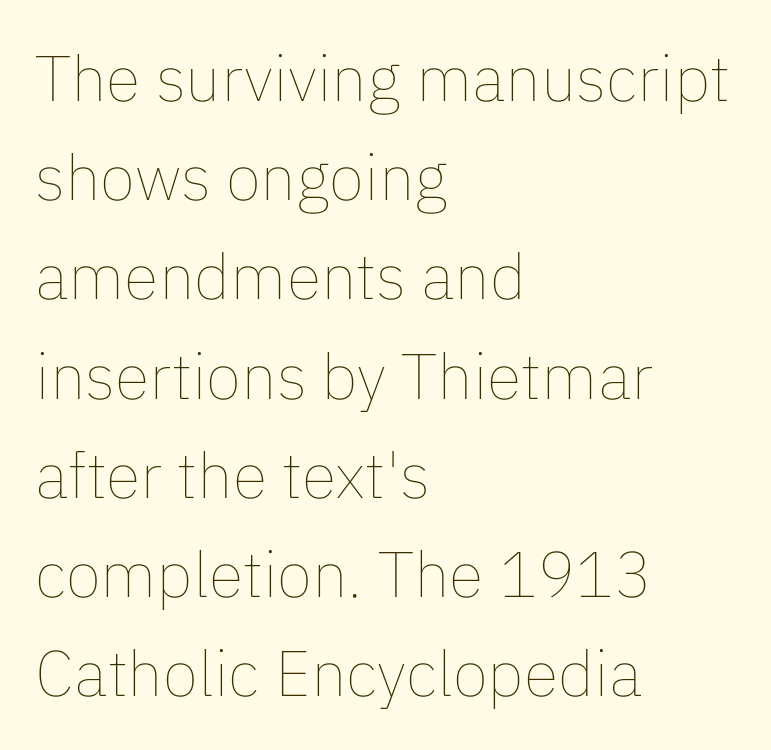
Each line starts at the same left margin while the right side varies. Think of a printed novel: that variable character pitch is what you see here. Descenders are the only things crossing below the line. Leading matches the norm, producing a regular column. Stems here are at most as thick as an everyday book face. The line texture is even and compact thanks to regular tracking.
